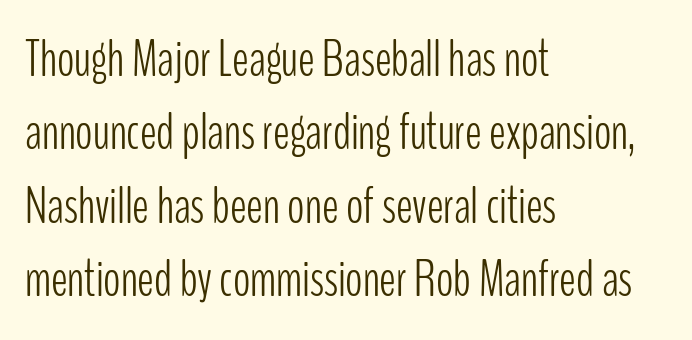
{"serif": "no", "italic": "no", "bold": "no", "weight": "light", "width": "condensed", "stroke_contrast": "low", "x_height": "medium", "monospaced": "no", "underline": "no", "align": "left", "line_spacing": "normal", "line_spacing_ratio": 1.44, "letter_spacing": "normal", "letter_spacing_em": 0.0, "glyph_px": 51}
